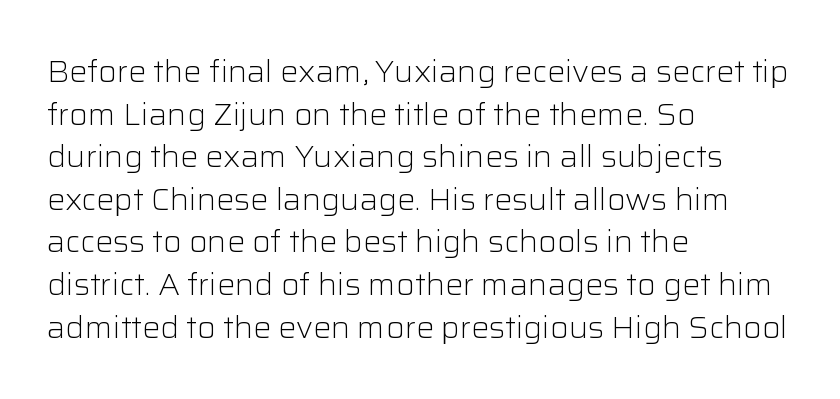
The image shows 30 px light sans-serif type, upright; set left-aligned, normal line spacing (1.42x), normal letter spacing, not underlined; low stroke contrast and a medium x-height.
